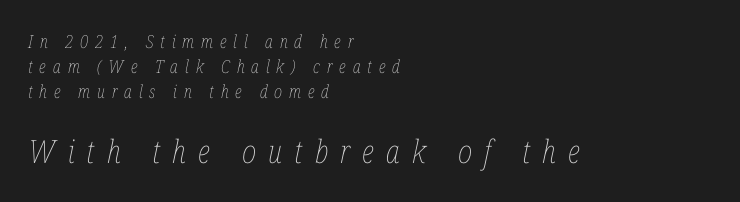
{"italic": "yes", "lean": "right", "slant_degrees": 12, "bold": "no", "weight": "thin", "width": "condensed", "stroke_contrast": "low", "x_height": "medium", "monospaced": "no", "underline": "no", "align": "left", "line_spacing": "normal", "line_spacing_ratio": 1.38, "letter_spacing": "wide", "letter_spacing_em": 0.38, "larger_block": "second", "size_ratio": 1.78, "glyph_px": 32}
